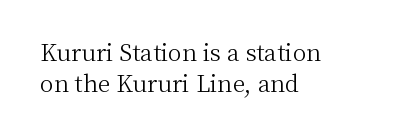
Q: Is the text bold? A: No.
Q: Is the text italic (slanted)? A: No, it is upright.
Q: Is the text underlined? A: No.
Q: How is the paragraph aligned? A: Left-aligned.
Q: Is the spacing between letters normal or unusually wide? A: Normal.
Q: Is the spacing between lines tight, normal or loose? A: Normal.
